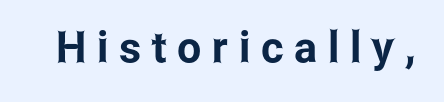
Q: Is the text italic (slanted)? A: No, it is upright.
Q: Is the typeface a serif or a sans-serif typeface? A: Sans-serif.
Q: Is the text underlined? A: No.
Q: Is the spacing between letters normal or unusually wide? A: Unusually wide.
Q: Width (condensed, normal, or wide)? A: Condensed.
Q: Stroke contrast? A: Low.
Q: x-height? A: Medium.
Q: Monospaced? A: No.
